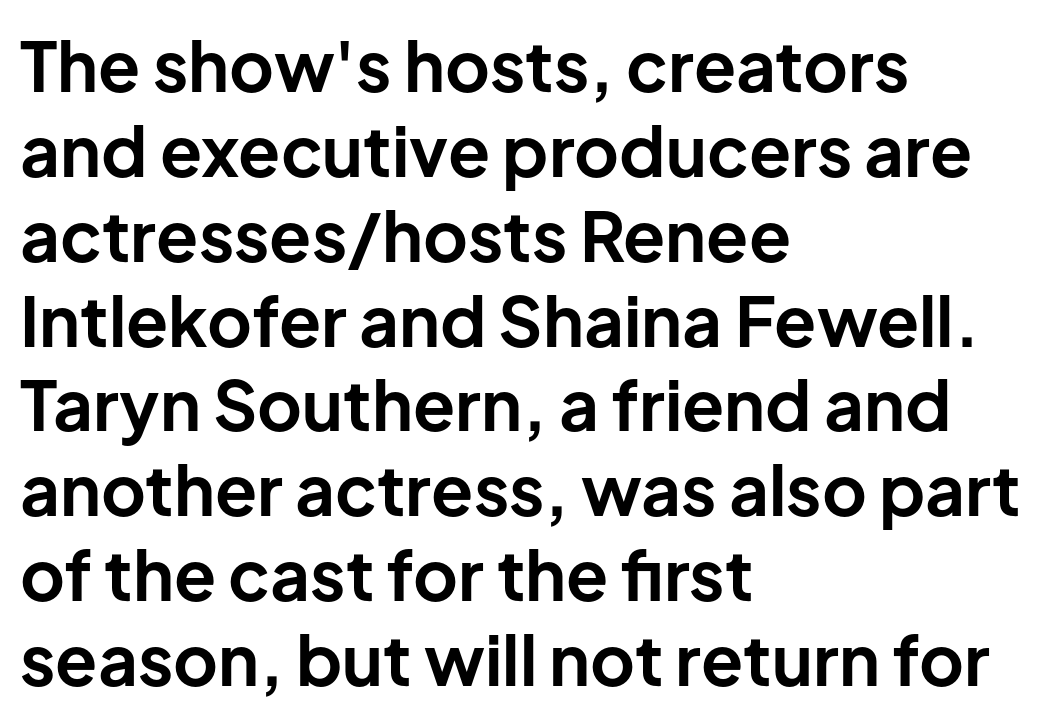
The image shows 69 px bold sans-serif type, upright; set left-aligned, line spacing 1.23x, normal letter spacing, not underlined; low stroke contrast and a medium x-height.
